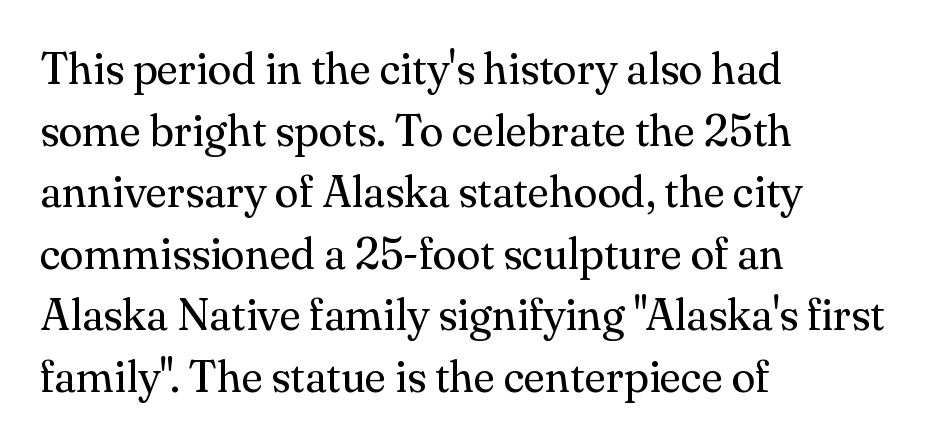
The image shows 44 px regular-weight serif type, upright; set left-aligned, normal line spacing (1.4x), normal letter spacing, not underlined; medium stroke contrast and a small x-height.
